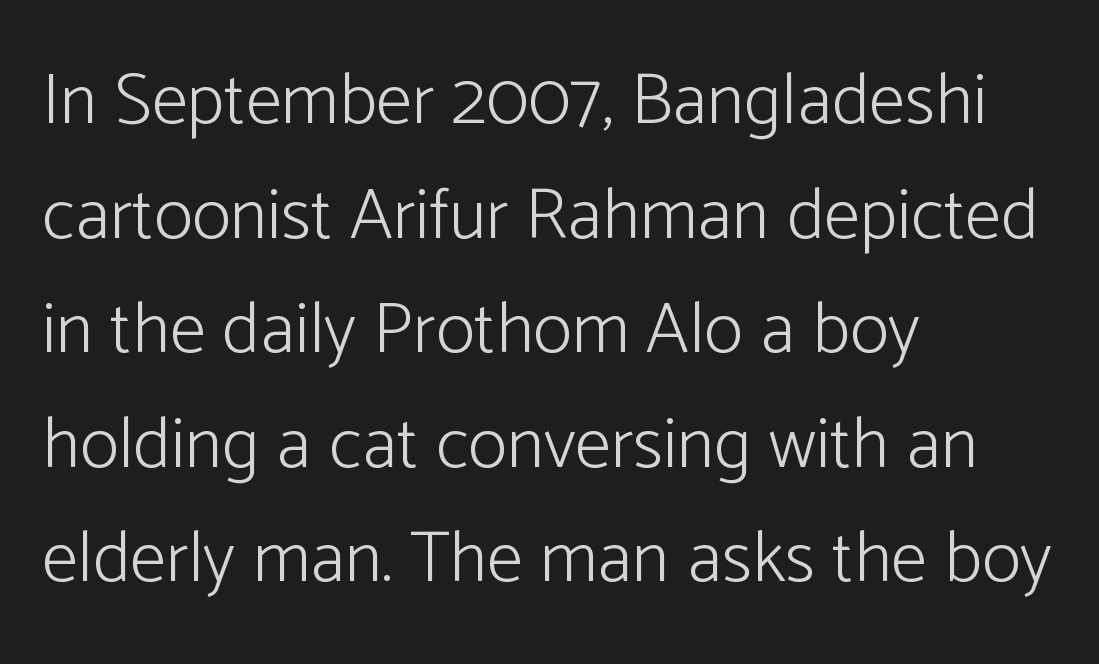
Compared with a centered layout, this one pins lines to the left instead. Vertically, the passage feels balanced, rows spaced as you'd expect. Letter spacing: default. No extra ink here — the face is not bold. These lines are composed in type without serifs.
